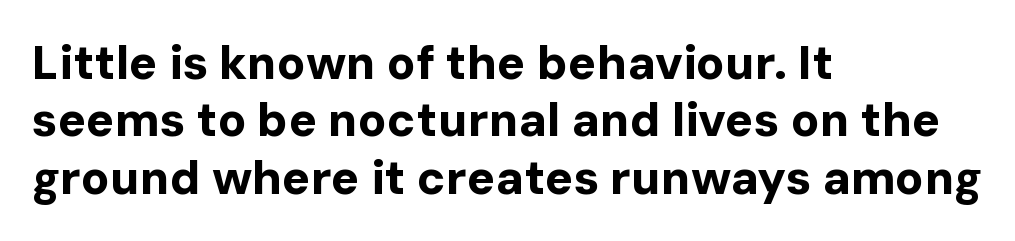
{"serif": "no", "italic": "no", "bold": "yes", "weight": "bold", "width": "normal", "stroke_contrast": "low", "x_height": "medium", "monospaced": "no", "underline": "no", "align": "left", "line_spacing_ratio": 1.22, "letter_spacing": "normal", "letter_spacing_em": 0.0, "glyph_px": 47}
